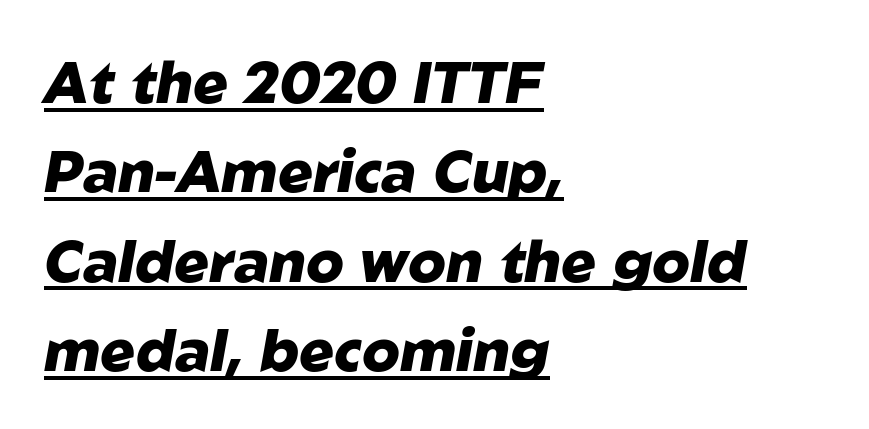
{"italic": "yes", "lean": "right", "slant_degrees": 10, "bold": "yes", "weight": "heavy", "width": "normal", "stroke_contrast": "low", "x_height": "medium", "monospaced": "no", "underline": "yes", "align": "left", "line_spacing": "normal", "line_spacing_ratio": 1.54, "letter_spacing": "normal", "letter_spacing_em": 0.0, "glyph_px": 58}
